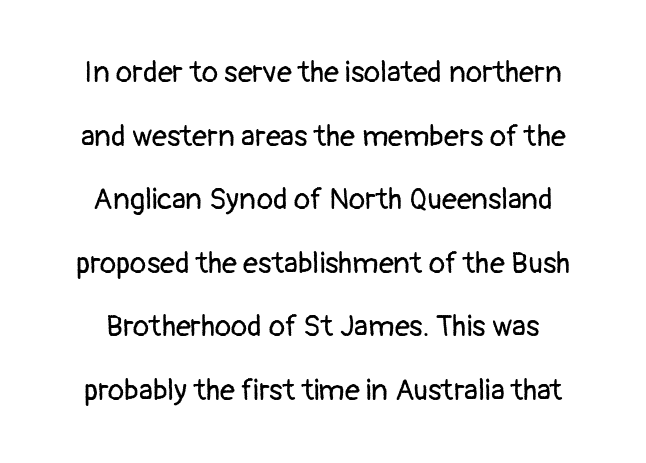
{"serif": "no", "italic": "no", "bold": "no", "weight": "regular", "width": "normal", "stroke_contrast": "low", "x_height": "medium", "monospaced": "no", "underline": "no", "line_spacing": "loose", "line_spacing_ratio": 2.12, "letter_spacing": "normal", "letter_spacing_em": 0.0, "glyph_px": 30}
